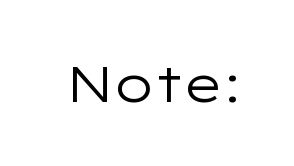
Q: Is the text bold? A: No.
Q: Is the text italic (slanted)? A: No, it is upright.
Q: Is the typeface a serif or a sans-serif typeface? A: Sans-serif.
Q: Is the text underlined? A: No.
Q: Is the spacing between letters normal or unusually wide? A: Normal.
Q: Width (condensed, normal, or wide)? A: Wide.
Q: Stroke contrast? A: Low.
Q: x-height? A: Medium.
Q: Monospaced? A: No.
